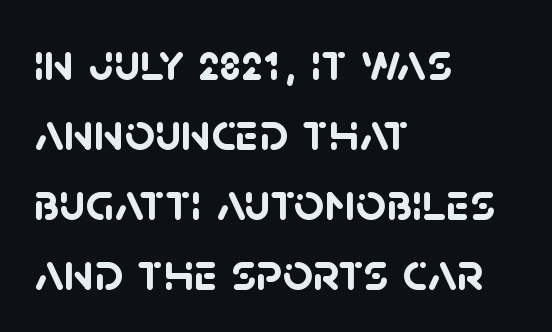
Honestly, there is no underline to notice here at all. A full-strength bold gives these letters their thick strokes. Type style note: lacks serifs. These lines are rendered in a variable-pitch font. The passage shown has conventional tracking throughout.
